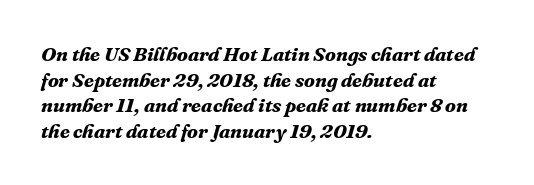
Q: Is the text bold? A: Yes.
Q: Is the text italic (slanted)? A: Yes, it leans right by about 16 degrees.
Q: Is the text underlined? A: No.
Q: How is the paragraph aligned? A: Left-aligned.
Q: Is the spacing between letters normal or unusually wide? A: Normal.
Q: Is the spacing between lines tight, normal or loose? A: Normal.
